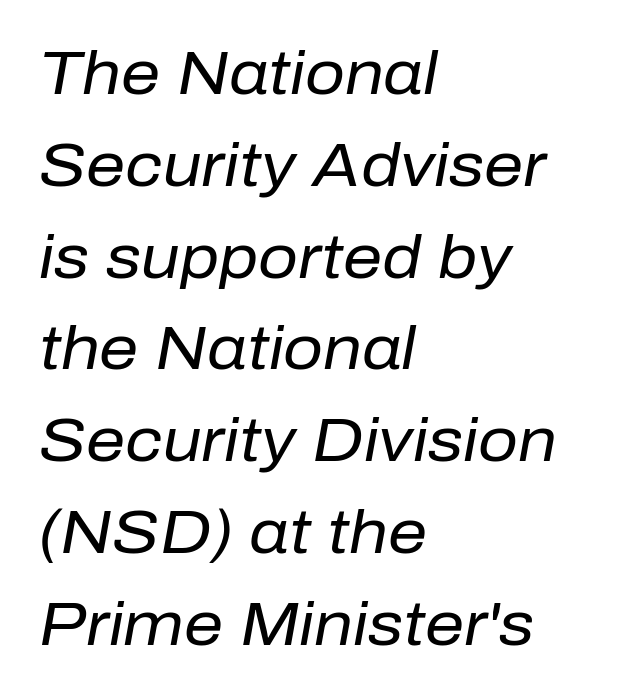
Q: Is the text bold? A: No.
Q: Is the text italic (slanted)? A: Yes, it leans right by about 10 degrees.
Q: Is the text underlined? A: No.
Q: How is the paragraph aligned? A: Left-aligned.
Q: Is the spacing between letters normal or unusually wide? A: Normal.
Q: Is the spacing between lines tight, normal or loose? A: Normal.
Q: Width (condensed, normal, or wide)? A: Normal.
Q: Stroke contrast? A: Low.
Q: x-height? A: Medium.
Q: Monospaced? A: No.
